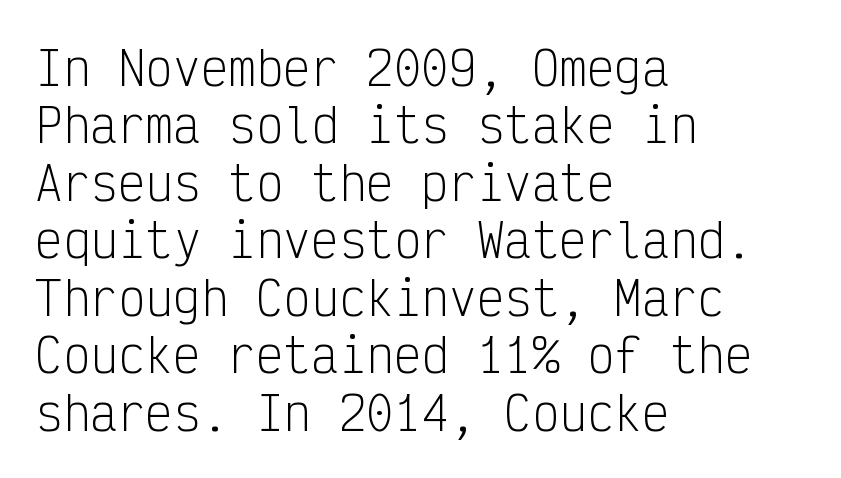
Q: Is the text bold? A: No.
Q: Is the text italic (slanted)? A: No, it is upright.
Q: Is the typeface a serif or a sans-serif typeface? A: Sans-serif.
Q: Is the text underlined? A: No.
Q: How is the paragraph aligned? A: Left-aligned.
Q: Is the spacing between letters normal or unusually wide? A: Normal.
Q: Is the spacing between lines tight, normal or loose? A: Normal.
Q: Width (condensed, normal, or wide)? A: Condensed.
Q: Stroke contrast? A: Low.
Q: x-height? A: Medium.
Q: Monospaced? A: Yes.
